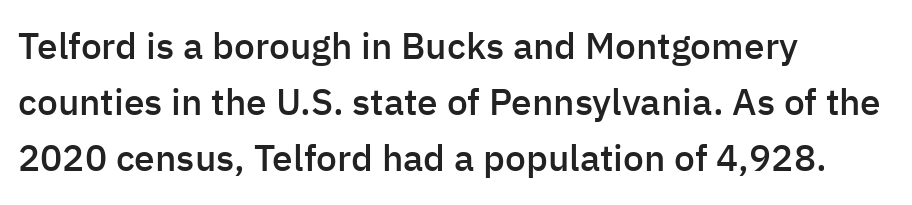
The image shows 37 px semibold sans-serif type, upright; set left-aligned, normal line spacing (1.51x), normal letter spacing, not underlined; low stroke contrast and a medium x-height.
